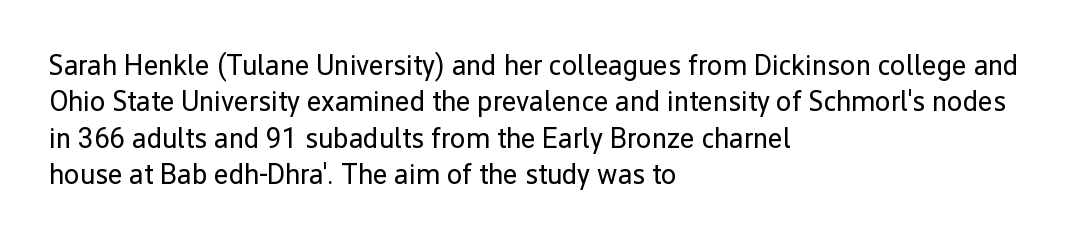
The image shows 28 px regular-weight sans-serif type, upright; set left-aligned, normal line spacing (1.3x), normal letter spacing, not underlined; low stroke contrast and a medium x-height.
